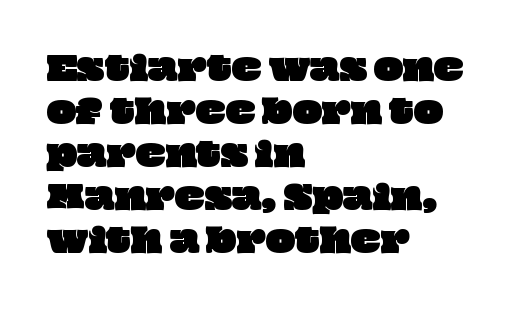
The image shows 31 px wide type; set left-aligned, normal line spacing (1.39x), normal letter spacing, not underlined; low stroke contrast and a large x-height.
